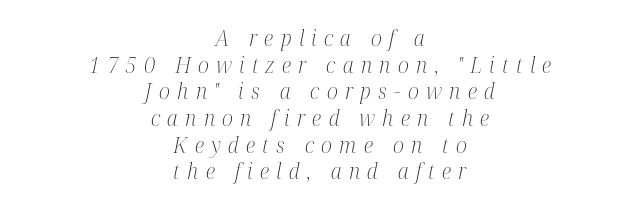
{"italic": "yes", "lean": "right", "slant_degrees": 12, "bold": "no", "underline": "no", "align": "center", "line_spacing": "normal", "line_spacing_ratio": 1.27, "letter_spacing": "wide", "letter_spacing_em": 0.35, "glyph_px": 21}
